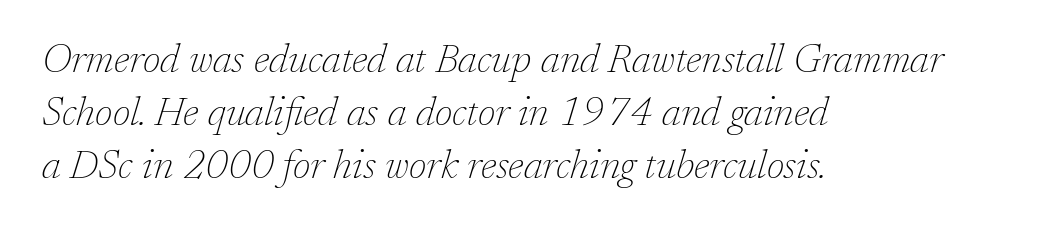
Q: Is the text bold? A: No.
Q: Is the text italic (slanted)? A: Yes, it leans right by about 17 degrees.
Q: Is the typeface a serif or a sans-serif typeface? A: Serif.
Q: Is the text underlined? A: No.
Q: How is the paragraph aligned? A: Left-aligned.
Q: Is the spacing between letters normal or unusually wide? A: Normal.
Q: Is the spacing between lines tight, normal or loose? A: Normal.
Q: Width (condensed, normal, or wide)? A: Normal.
Q: Stroke contrast? A: Low.
Q: x-height? A: Medium.
Q: Monospaced? A: No.
